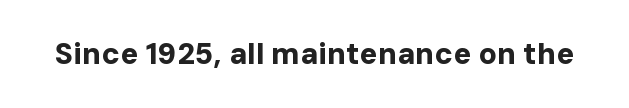
The specimen reads as upright at a glance. In terms of letterform style, serifs are entirely absent. What stands out about the letter spacing? Nothing — it is the standard amount. Chunky letters — that's bold for sure. Proportional: the letters do not fall into vertical columns. Check under the words: just untouched page.
